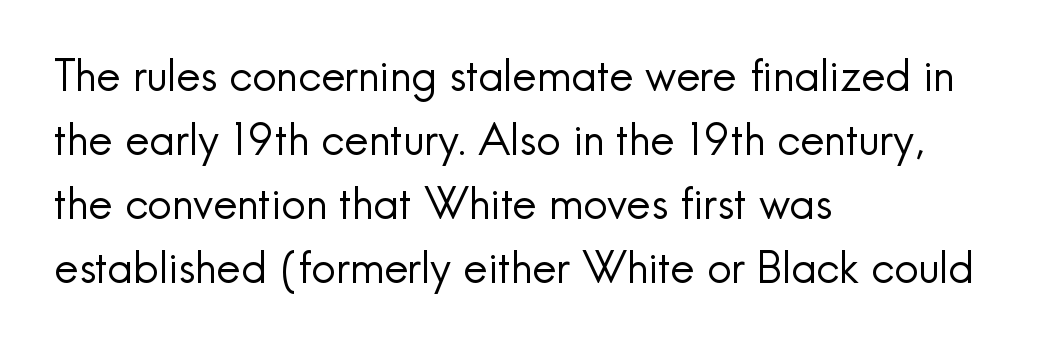
Q: Is the text bold? A: No.
Q: Is the text italic (slanted)? A: No, it is upright.
Q: Is the typeface a serif or a sans-serif typeface? A: Sans-serif.
Q: Is the text underlined? A: No.
Q: How is the paragraph aligned? A: Left-aligned.
Q: Is the spacing between letters normal or unusually wide? A: Normal.
Q: Is the spacing between lines tight, normal or loose? A: Normal.
Q: Width (condensed, normal, or wide)? A: Normal.
Q: x-height? A: Small.
Q: Monospaced? A: No.
